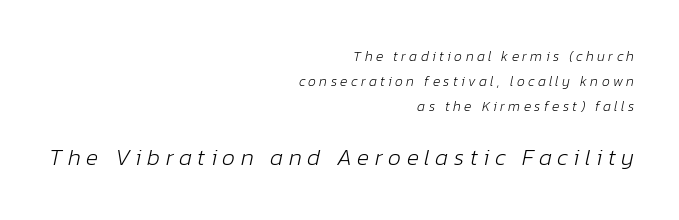
The image shows 23 px text type, italic (leaning right); set right-aligned, line spacing 1.8x, unusually wide letter spacing (+0.24 em), not underlined; the second (bottom) block is 1.64x larger.
